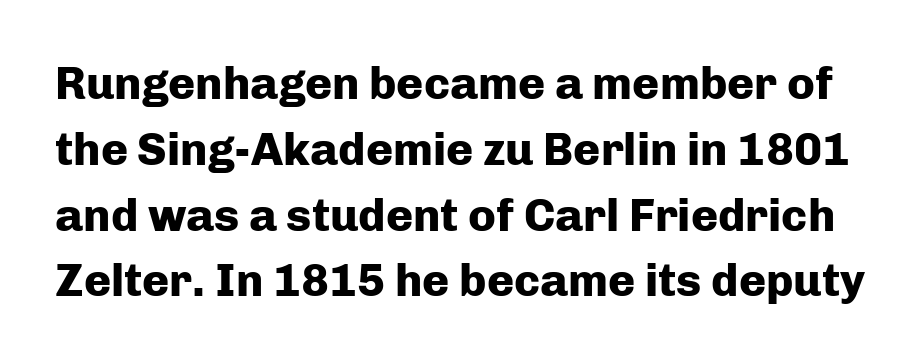
The image shows 46 px heavy sans-serif type, upright; set normal line spacing (1.43x), normal letter spacing, not underlined; low stroke contrast and a medium x-height.
